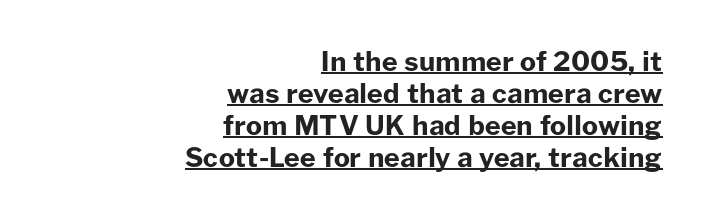
{"italic": "no", "bold": "yes", "underline": "yes", "align": "right", "line_spacing_ratio": 1.18, "letter_spacing": "normal", "letter_spacing_em": 0.0, "glyph_px": 27}
